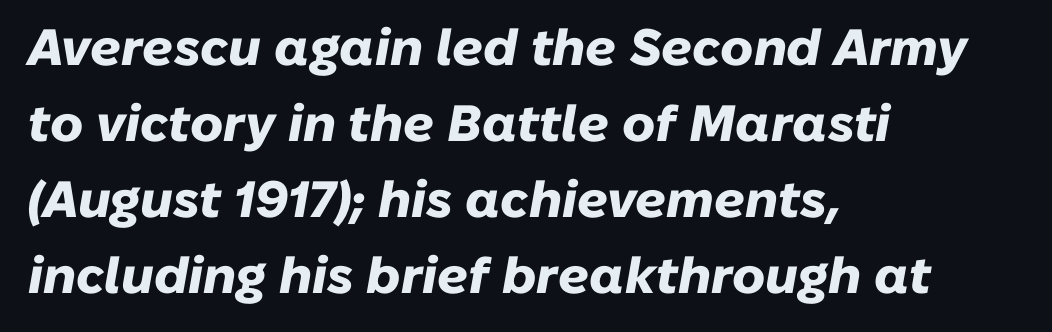
{"italic": "yes", "lean": "right", "slant_degrees": 10, "bold": "yes", "weight": "heavy", "width": "normal", "stroke_contrast": "low", "x_height": "medium", "monospaced": "no", "underline": "no", "align": "left", "line_spacing": "normal", "line_spacing_ratio": 1.49, "letter_spacing": "normal", "letter_spacing_em": 0.0, "glyph_px": 51}
